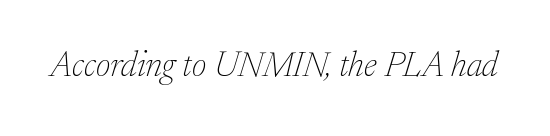
{"serif": "yes", "italic": "yes", "lean": "right", "slant_degrees": 17, "bold": "no", "weight": "thin", "width": "normal", "stroke_contrast": "low", "x_height": "medium", "monospaced": "no", "underline": "no", "letter_spacing": "normal", "letter_spacing_em": 0.0, "glyph_px": 35}
